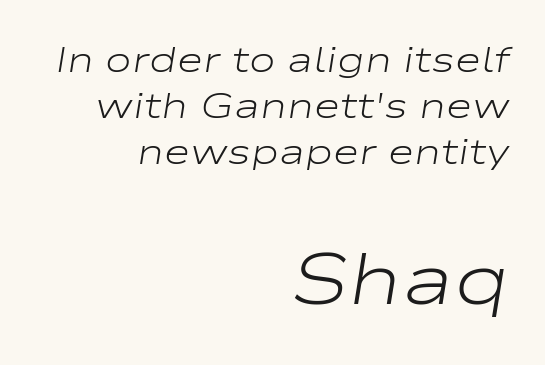
{"italic": "yes", "lean": "right", "slant_degrees": 9, "bold": "no", "weight": "light", "width": "wide", "stroke_contrast": "low", "x_height": "medium", "monospaced": "no", "underline": "no", "align": "right", "line_spacing": "normal", "line_spacing_ratio": 1.28, "letter_spacing": "normal", "letter_spacing_em": 0.0, "larger_block": "second", "size_ratio": 2.0, "glyph_px": 72}
